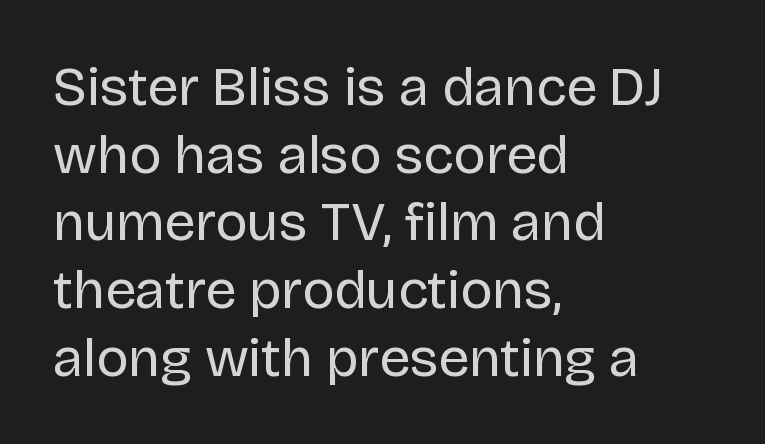
Q: Is the text bold? A: No.
Q: Is the text italic (slanted)? A: No, it is upright.
Q: Is the typeface a serif or a sans-serif typeface? A: Sans-serif.
Q: Is the text underlined? A: No.
Q: How is the paragraph aligned? A: Left-aligned.
Q: Is the spacing between letters normal or unusually wide? A: Normal.
Q: Width (condensed, normal, or wide)? A: Normal.
Q: Stroke contrast? A: Low.
Q: x-height? A: Large.
Q: Monospaced? A: No.
